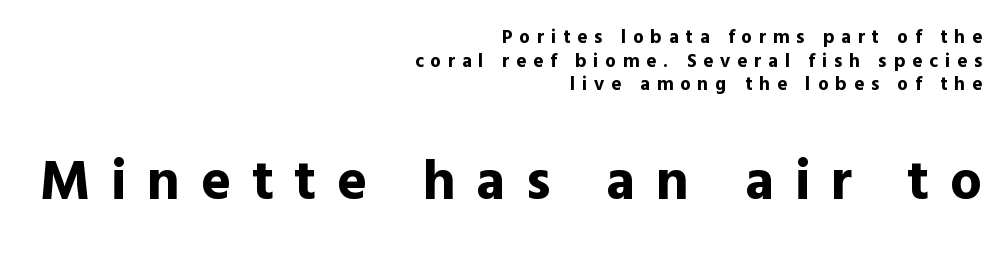
Q: Is the text bold? A: Yes.
Q: Is the text italic (slanted)? A: No, it is upright.
Q: Is the typeface a serif or a sans-serif typeface? A: Sans-serif.
Q: Is the text underlined? A: No.
Q: How is the paragraph aligned? A: Right-aligned.
Q: Is the spacing between letters normal or unusually wide? A: Unusually wide.
Q: Is the spacing between lines tight, normal or loose? A: Normal.
Q: Which block of text is set in a larger size, the first (top) or the second (bottom)? A: The second (bottom) one.
Q: Width (condensed, normal, or wide)? A: Normal.
Q: x-height? A: Medium.
Q: Monospaced? A: No.
